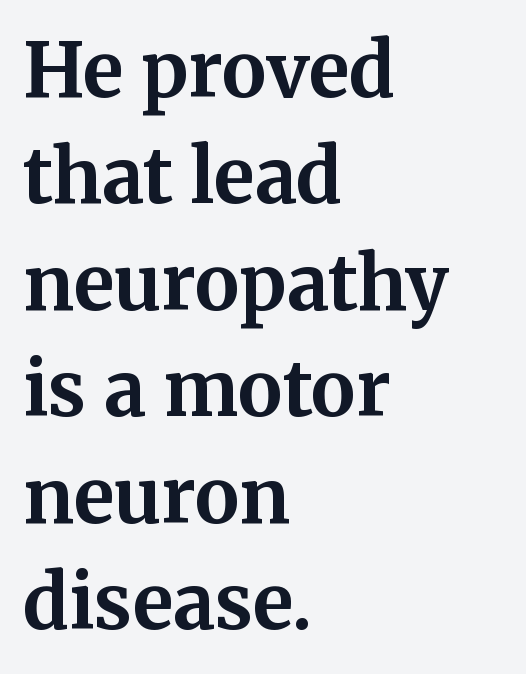
Q: Is the text bold? A: Yes.
Q: Is the text italic (slanted)? A: No, it is upright.
Q: Is the typeface a serif or a sans-serif typeface? A: Serif.
Q: Is the text underlined? A: No.
Q: How is the paragraph aligned? A: Left-aligned.
Q: Is the spacing between letters normal or unusually wide? A: Normal.
Q: Is the spacing between lines tight, normal or loose? A: Normal.
Q: Width (condensed, normal, or wide)? A: Normal.
Q: Stroke contrast? A: Medium.
Q: x-height? A: Medium.
Q: Monospaced? A: No.
